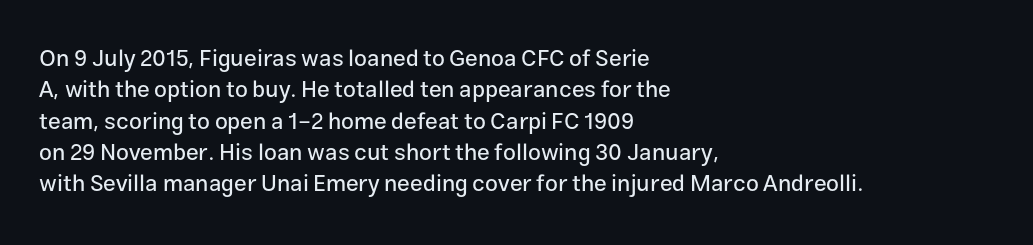
{"italic": "no", "underline": "no", "align": "left", "line_spacing": "normal", "line_spacing_ratio": 1.36, "letter_spacing": "normal", "letter_spacing_em": 0.0, "glyph_px": 23}
